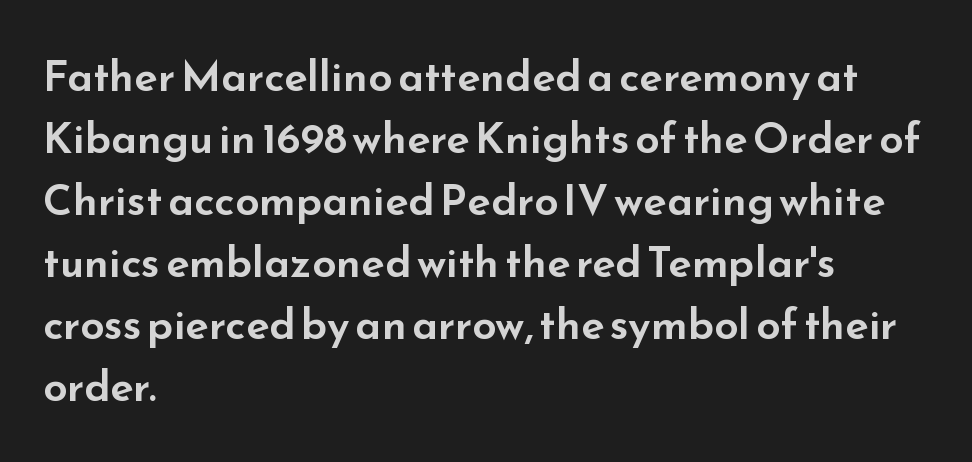
A student would call this left alignment; a typographer would say flush left, rag right. Looks like regular typesetting: each glyph gets only the width it needs. Typographically, this falls in the sans-serif category. The zone under the glyphs is completely vacant. The letters stand straight up with perfectly vertical stems.
